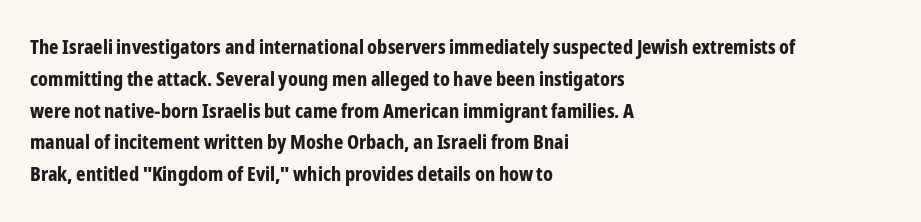
{"italic": "no", "bold": "yes", "underline": "no", "align": "left", "line_spacing": "normal", "line_spacing_ratio": 1.59, "letter_spacing": "normal", "letter_spacing_em": 0.0, "glyph_px": 20}
